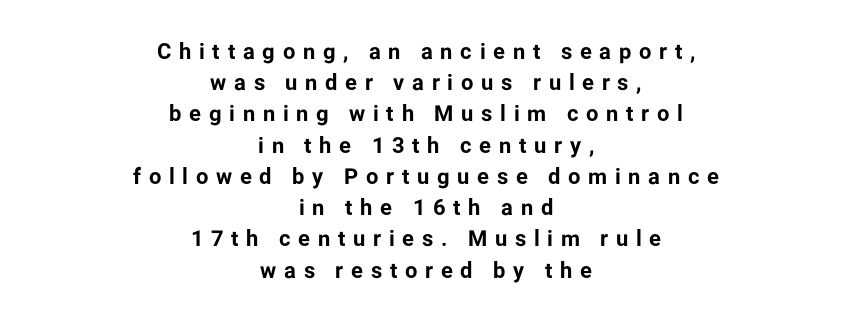
Q: Is the text bold? A: Yes.
Q: Is the text italic (slanted)? A: No, it is upright.
Q: Is the text underlined? A: No.
Q: How is the paragraph aligned? A: Centered.
Q: Is the spacing between letters normal or unusually wide? A: Unusually wide.
Q: Is the spacing between lines tight, normal or loose? A: Normal.
